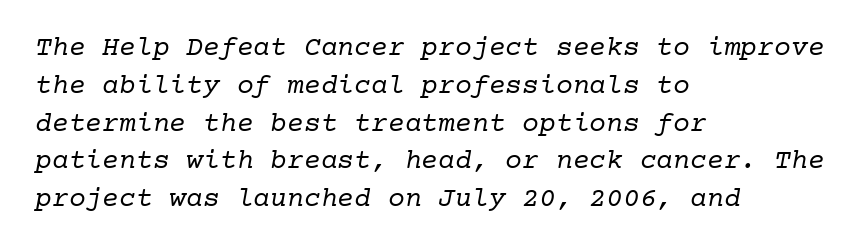
Q: Is the text bold? A: No.
Q: Is the typeface a serif or a sans-serif typeface? A: Serif.
Q: Is the text underlined? A: No.
Q: How is the paragraph aligned? A: Left-aligned.
Q: Is the spacing between letters normal or unusually wide? A: Normal.
Q: Is the spacing between lines tight, normal or loose? A: Normal.
Q: Width (condensed, normal, or wide)? A: Normal.
Q: Stroke contrast? A: Low.
Q: x-height? A: Medium.
Q: Monospaced? A: Yes.
